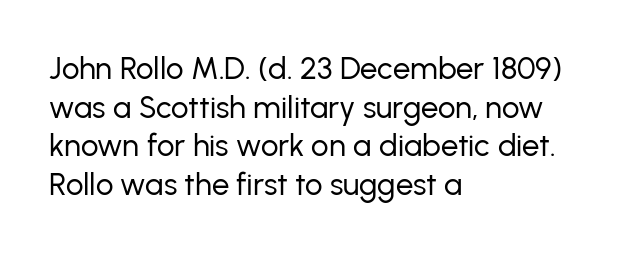
Q: Is the text bold? A: No.
Q: Is the text italic (slanted)? A: No, it is upright.
Q: Is the typeface a serif or a sans-serif typeface? A: Sans-serif.
Q: Is the text underlined? A: No.
Q: How is the paragraph aligned? A: Left-aligned.
Q: Is the spacing between letters normal or unusually wide? A: Normal.
Q: Is the spacing between lines tight, normal or loose? A: Normal.
Q: Width (condensed, normal, or wide)? A: Normal.
Q: Stroke contrast? A: Low.
Q: x-height? A: Medium.
Q: Monospaced? A: No.
